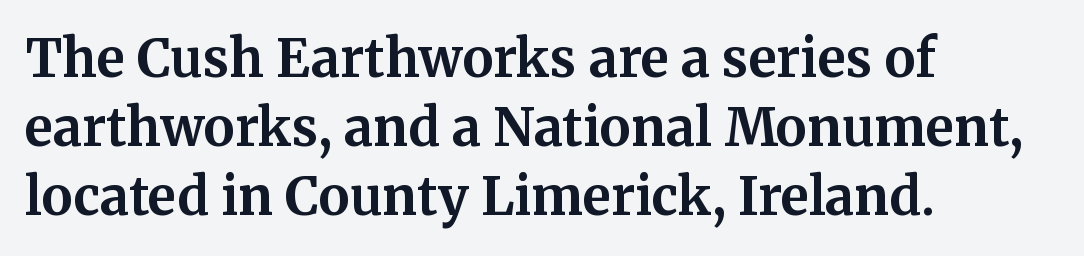
Q: Is the text bold? A: Yes.
Q: Is the text italic (slanted)? A: No, it is upright.
Q: Is the typeface a serif or a sans-serif typeface? A: Serif.
Q: Is the text underlined? A: No.
Q: How is the paragraph aligned? A: Left-aligned.
Q: Is the spacing between letters normal or unusually wide? A: Normal.
Q: Is the spacing between lines tight, normal or loose? A: Normal.
Q: Width (condensed, normal, or wide)? A: Normal.
Q: Stroke contrast? A: Medium.
Q: x-height? A: Medium.
Q: Monospaced? A: No.
